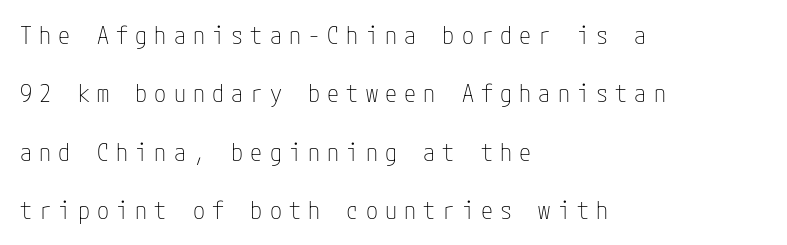
Is the stroke heavy? The answer is a plain regular-or-lighter. The tracking reads as deliberately expanded to a designer's eye. This sample trades compactness for vertical openness between lines. No italicization has been applied; the sample stays upright.
